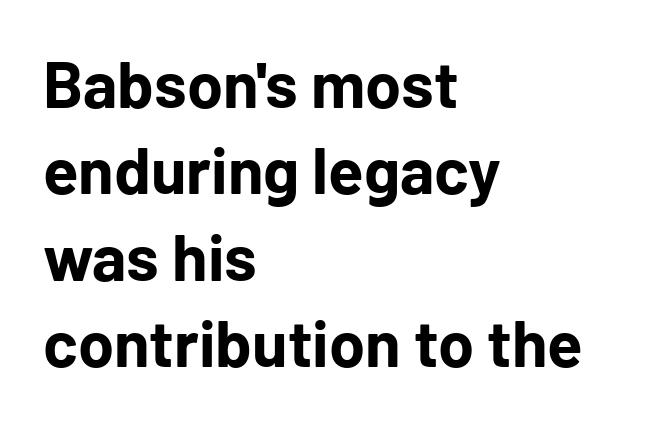
The image shows 65 px bold sans-serif type, upright; set left-aligned, normal line spacing (1.33x), normal letter spacing, not underlined; low stroke contrast and a medium x-height.
